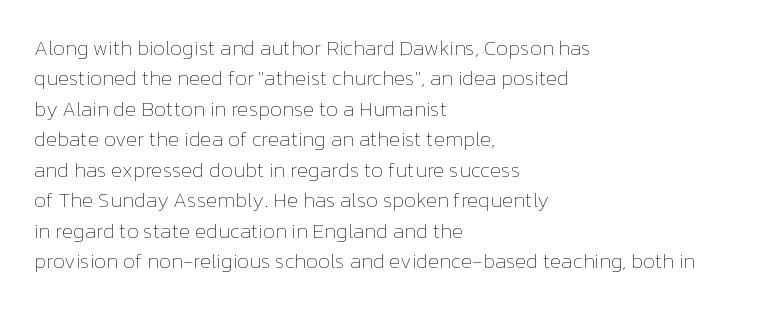
The image shows 21 px text type, upright; set left-aligned, normal line spacing (1.45x), normal letter spacing, not underlined.
